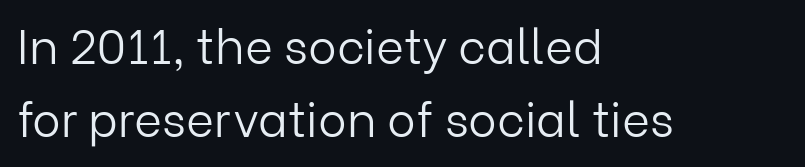
Q: Is the text bold? A: No.
Q: Is the text italic (slanted)? A: No, it is upright.
Q: Is the typeface a serif or a sans-serif typeface? A: Sans-serif.
Q: Is the text underlined? A: No.
Q: How is the paragraph aligned? A: Left-aligned.
Q: Is the spacing between letters normal or unusually wide? A: Normal.
Q: Is the spacing between lines tight, normal or loose? A: Normal.
Q: Width (condensed, normal, or wide)? A: Normal.
Q: Stroke contrast? A: Low.
Q: x-height? A: Medium.
Q: Monospaced? A: No.
